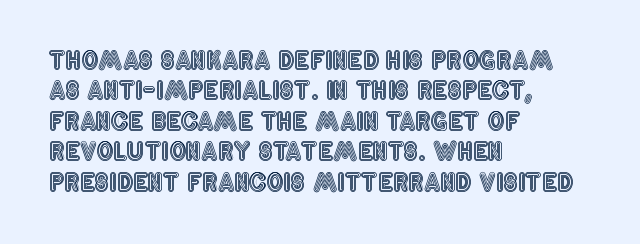
Unmarked baselines from the first word to the last. Short and long lines alike share a common starting point at left. The horizontal fit of the characters is conventional and even. Leading matches the norm, producing a regular column. In terms of posture, this sample is upright.
